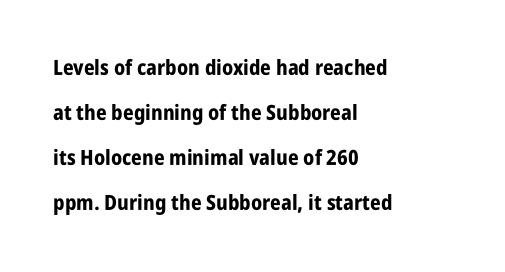
{"italic": "no", "bold": "yes", "underline": "no", "align": "left", "line_spacing": "loose", "line_spacing_ratio": 2.15, "letter_spacing": "normal", "letter_spacing_em": 0.0, "glyph_px": 21}
